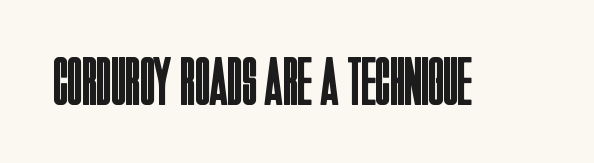
Q: Is the text bold? A: No.
Q: Is the text italic (slanted)? A: No, it is upright.
Q: Is the typeface a serif or a sans-serif typeface? A: Sans-serif.
Q: Is the text underlined? A: No.
Q: Is the spacing between letters normal or unusually wide? A: Normal.
Q: Width (condensed, normal, or wide)? A: Condensed.
Q: Stroke contrast? A: Low.
Q: x-height? A: Large.
Q: Monospaced? A: No.
